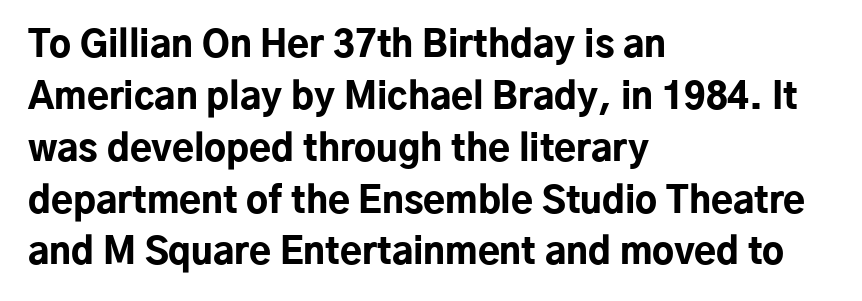
{"serif": "no", "italic": "no", "bold": "yes", "weight": "bold", "width": "normal", "stroke_contrast": "low", "x_height": "medium", "monospaced": "no", "underline": "no", "align": "left", "line_spacing": "normal", "line_spacing_ratio": 1.44, "letter_spacing": "normal", "letter_spacing_em": 0.0, "glyph_px": 36}
